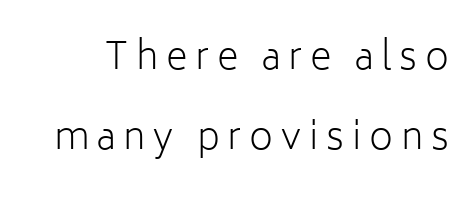
{"serif": "no", "italic": "no", "bold": "no", "weight": "light", "width": "normal", "stroke_contrast": "low", "x_height": "medium", "monospaced": "no", "underline": "no", "line_spacing": "loose", "line_spacing_ratio": 2.16, "letter_spacing": "wide", "letter_spacing_em": 0.21, "glyph_px": 37}
